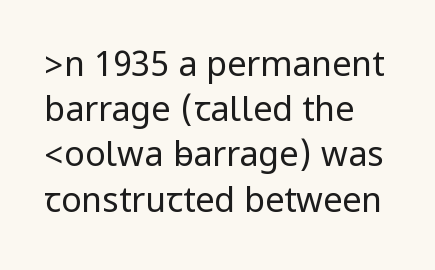
These lines keep a tight, regular rhythm from letter to letter. Descenders are the only things crossing below the line. Vertical stems look standard width or narrower in stroke. Tall strokes in this sample are plumb rather than angled. The rendering shows plain stroke endings on the letterforms — a sans-serif design. Normally led — the rows are evenly, conventionally spaced.
